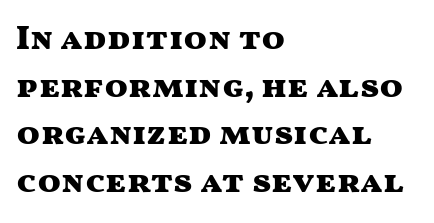
Tall strokes in this sample are plumb rather than angled. The block of text has a typical density, with ordinary space between rows. Typesetter's note: full bold, strokes at maximum text heaviness. Nope, no serifs anywhere on these letters.
